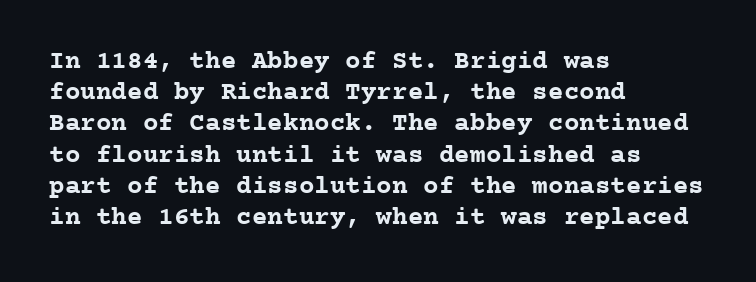
Q: Is the text bold? A: Yes.
Q: Is the text italic (slanted)? A: No, it is upright.
Q: Is the text underlined? A: No.
Q: How is the paragraph aligned? A: Left-aligned.
Q: Is the spacing between letters normal or unusually wide? A: Normal.
